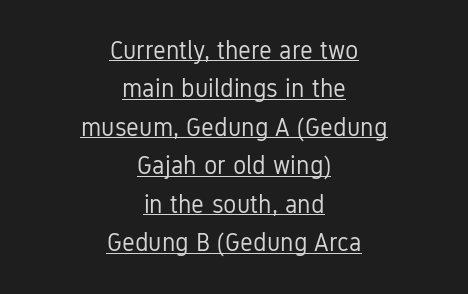
Q: Is the text bold? A: No.
Q: Is the text italic (slanted)? A: No, it is upright.
Q: Is the text underlined? A: Yes.
Q: How is the paragraph aligned? A: Centered.
Q: Is the spacing between letters normal or unusually wide? A: Normal.
Q: Is the spacing between lines tight, normal or loose? A: Normal.
